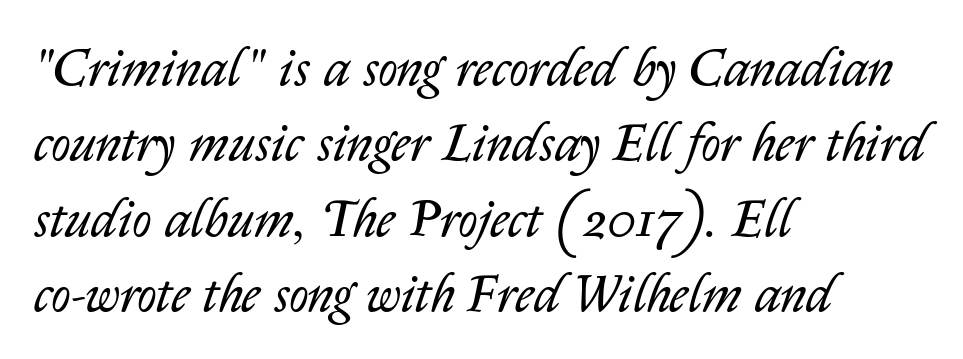
The image shows 53 px regular-weight type, italic (leaning right); set left-aligned, normal line spacing (1.42x), normal letter spacing, not underlined; low stroke contrast and a medium x-height.
